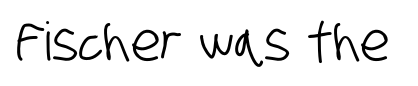
Classification — sans serif. The tracking reads as untouched default to a designer's eye. The strip under each line holds only bare page. The face used here is proportionally spaced, like ordinary book or web type.
